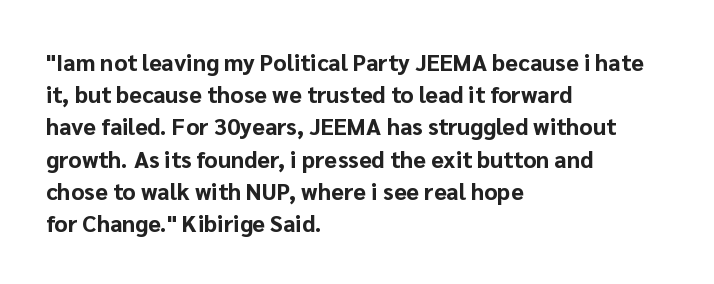
The image shows 23 px bold type, upright; set left-aligned, normal line spacing (1.4x), normal letter spacing, not underlined.
